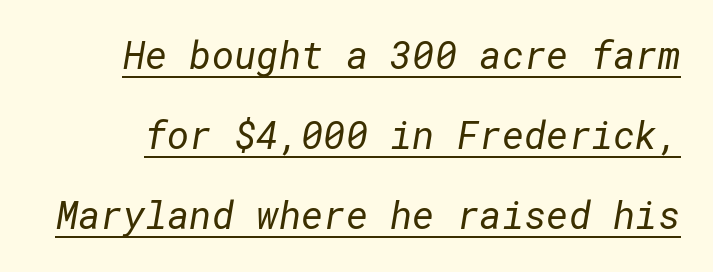
The image shows 38 px regular-weight sans-serif type; set loose line spacing (2.1x), normal letter spacing, underlined; low stroke contrast and a medium x-height.
